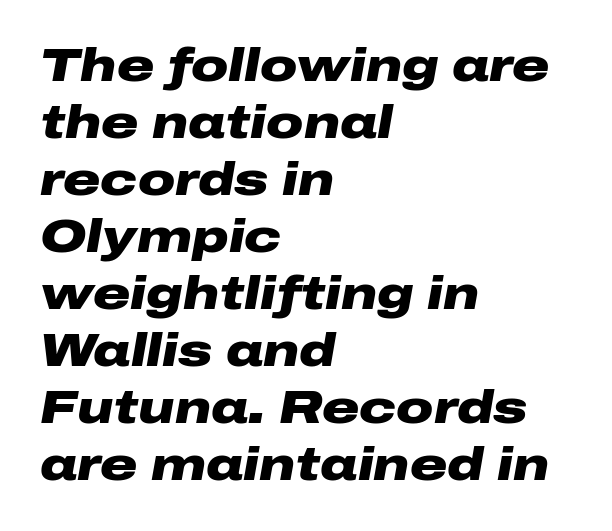
Q: Is the text bold? A: Yes.
Q: Is the text italic (slanted)? A: Yes, it leans right by about 10 degrees.
Q: Is the text underlined? A: No.
Q: How is the paragraph aligned? A: Left-aligned.
Q: Is the spacing between letters normal or unusually wide? A: Normal.
Q: Width (condensed, normal, or wide)? A: Wide.
Q: Stroke contrast? A: Low.
Q: x-height? A: Medium.
Q: Monospaced? A: No.
